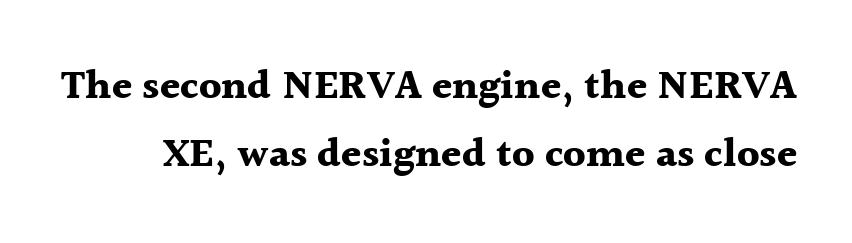
Q: Is the text bold? A: Yes.
Q: Is the text italic (slanted)? A: No, it is upright.
Q: Is the typeface a serif or a sans-serif typeface? A: Serif.
Q: Is the text underlined? A: No.
Q: Is the spacing between letters normal or unusually wide? A: Normal.
Q: Is the spacing between lines tight, normal or loose? A: Normal.
Q: Width (condensed, normal, or wide)? A: Normal.
Q: x-height? A: Medium.
Q: Monospaced? A: No.
